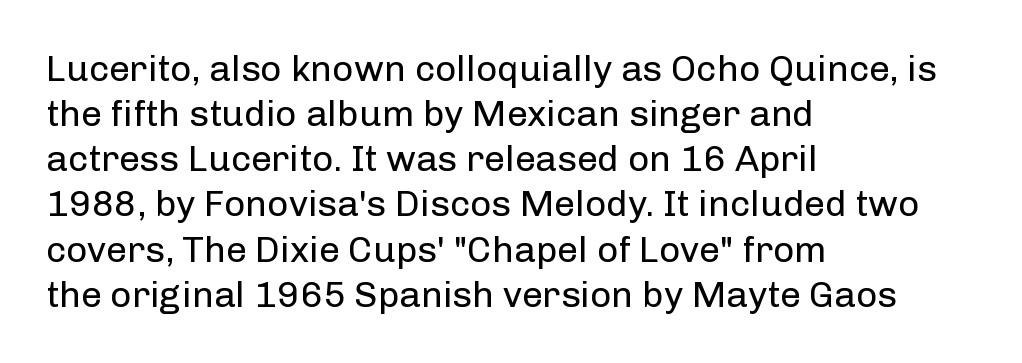
The image shows 37 px regular-weight sans-serif type, upright; set left-aligned, line spacing 1.22x, normal letter spacing, not underlined; low stroke contrast and a medium x-height.
